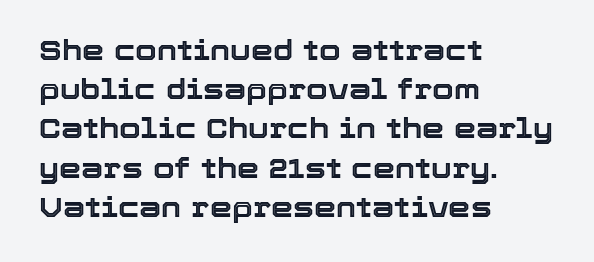
{"italic": "no", "width": "normal", "x_height": "medium", "monospaced": "no", "underline": "no", "align": "left", "line_spacing": "normal", "line_spacing_ratio": 1.4, "letter_spacing": "normal", "letter_spacing_em": 0.0, "glyph_px": 28}
